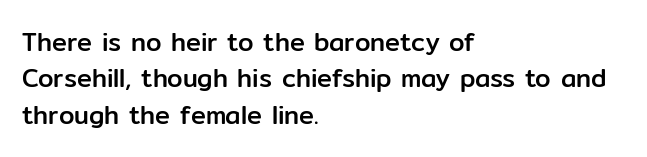
The image shows 25 px text type, upright; set left-aligned, normal line spacing (1.46x), normal letter spacing, not underlined.
